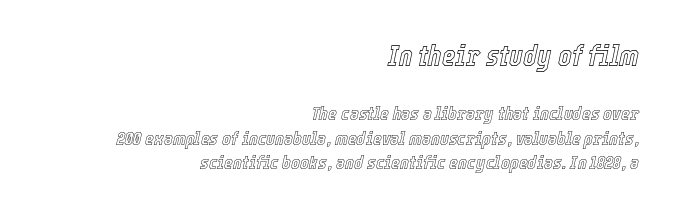
The image shows 29 px condensed type, italic (leaning right); set right-aligned, normal line spacing (1.3x), normal letter spacing, not underlined; the first (top) block is 1.53x larger; a medium x-height.
